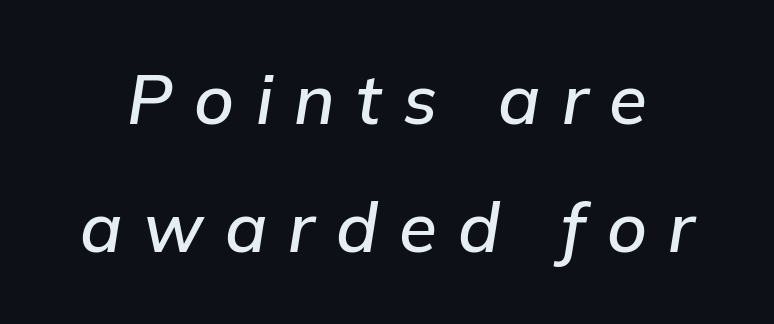
Honestly, there is no underline to notice here at all. Emphasis by weight is partial: semibold. Note the varied advance widths — an 'i' is clearly narrower than an 'm'. Loose tracking; the words dissolve into strings of separated letters. Slant detected: the letters are inclined.
